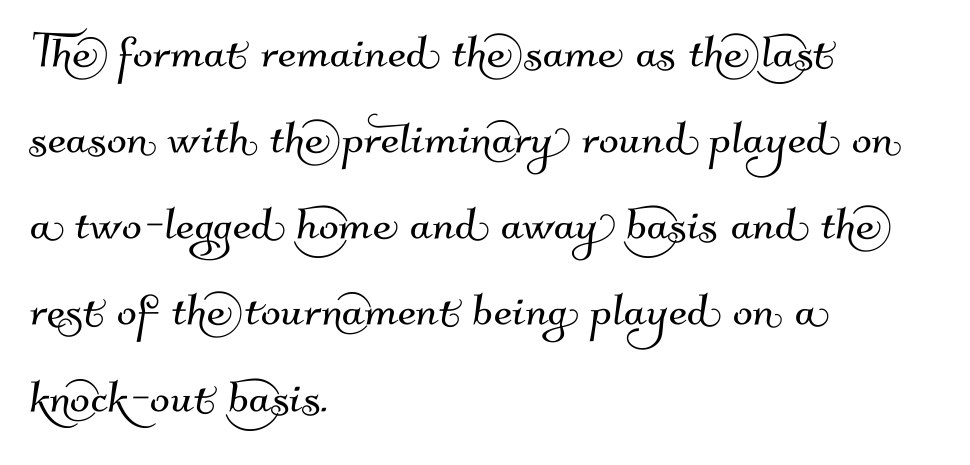
The letters advance in unequal steps, a hallmark of proportional type. Compared with typical paragraphs, the rows here are spaced about the same. Default kerning and tracking; the words read as compact shapes. Type style note: lacks serifs.
